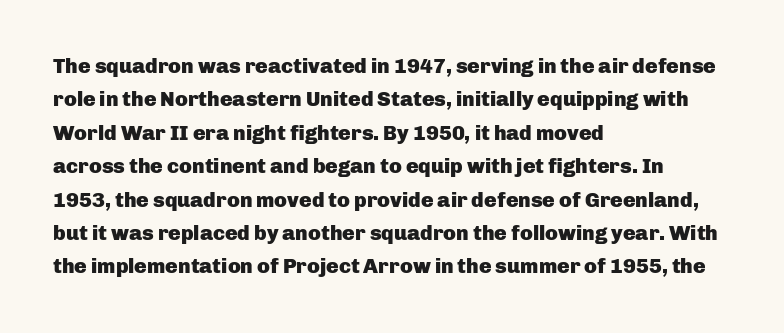
Q: Is the text bold? A: Yes.
Q: Is the text italic (slanted)? A: No, it is upright.
Q: Is the text underlined? A: No.
Q: How is the paragraph aligned? A: Left-aligned.
Q: Is the spacing between letters normal or unusually wide? A: Normal.
Q: Is the spacing between lines tight, normal or loose? A: Normal.
